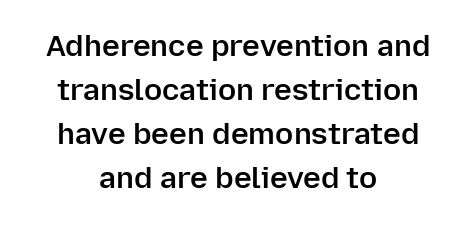
Q: Is the text bold? A: Semi-bold.
Q: Is the text italic (slanted)? A: No, it is upright.
Q: Is the typeface a serif or a sans-serif typeface? A: Sans-serif.
Q: Is the text underlined? A: No.
Q: How is the paragraph aligned? A: Centered.
Q: Is the spacing between letters normal or unusually wide? A: Normal.
Q: Is the spacing between lines tight, normal or loose? A: Normal.
Q: Width (condensed, normal, or wide)? A: Normal.
Q: Stroke contrast? A: Low.
Q: x-height? A: Medium.
Q: Monospaced? A: No.
